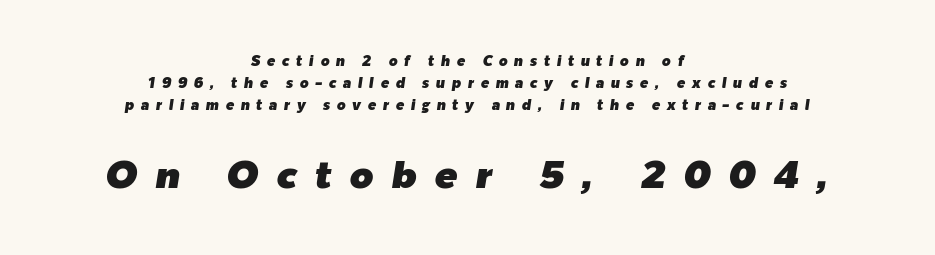
Q: Is the text italic (slanted)? A: Yes, it leans right by about 9 degrees.
Q: Is the text underlined? A: No.
Q: How is the paragraph aligned? A: Centered.
Q: Is the spacing between letters normal or unusually wide? A: Unusually wide.
Q: Is the spacing between lines tight, normal or loose? A: Normal.
Q: Which block of text is set in a larger size, the first (top) or the second (bottom)? A: The second (bottom) one.
Q: Width (condensed, normal, or wide)? A: Normal.
Q: Stroke contrast? A: Low.
Q: x-height? A: Medium.
Q: Monospaced? A: No.
